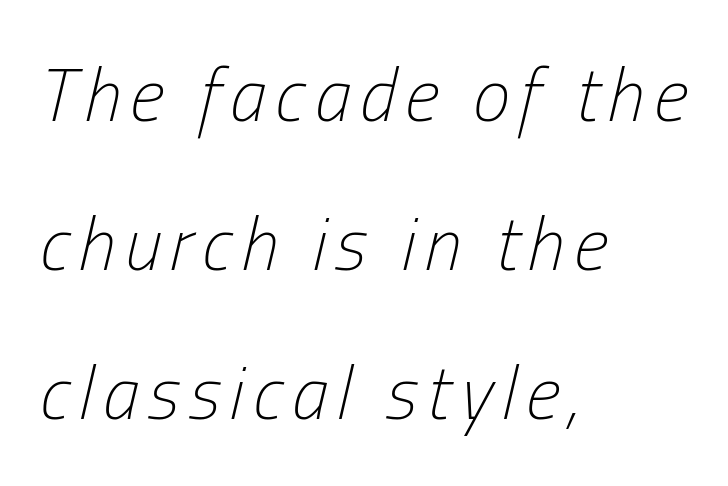
{"italic": "yes", "lean": "right", "slant_degrees": 13, "bold": "no", "weight": "light", "width": "condensed", "stroke_contrast": "low", "x_height": "medium", "monospaced": "no", "underline": "no", "align": "left", "line_spacing": "loose", "line_spacing_ratio": 1.99, "glyph_px": 75}
